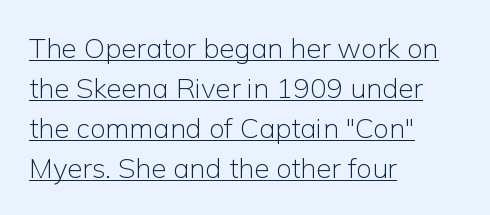
Q: Is the text bold? A: No.
Q: Is the text italic (slanted)? A: No, it is upright.
Q: Is the typeface a serif or a sans-serif typeface? A: Sans-serif.
Q: Is the text underlined? A: Yes.
Q: How is the paragraph aligned? A: Left-aligned.
Q: Is the spacing between letters normal or unusually wide? A: Normal.
Q: Is the spacing between lines tight, normal or loose? A: Normal.
Q: Width (condensed, normal, or wide)? A: Normal.
Q: Stroke contrast? A: Low.
Q: x-height? A: Medium.
Q: Monospaced? A: No.
